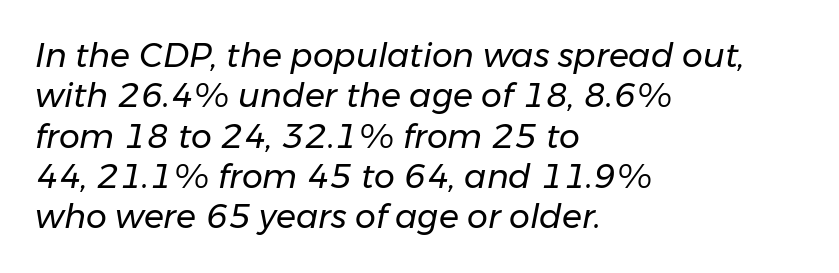
Q: Is the text bold? A: No.
Q: Is the text italic (slanted)? A: Yes, it leans right by about 11 degrees.
Q: Is the text underlined? A: No.
Q: How is the paragraph aligned? A: Left-aligned.
Q: Is the spacing between letters normal or unusually wide? A: Normal.
Q: Width (condensed, normal, or wide)? A: Normal.
Q: Stroke contrast? A: Low.
Q: x-height? A: Medium.
Q: Monospaced? A: No.
